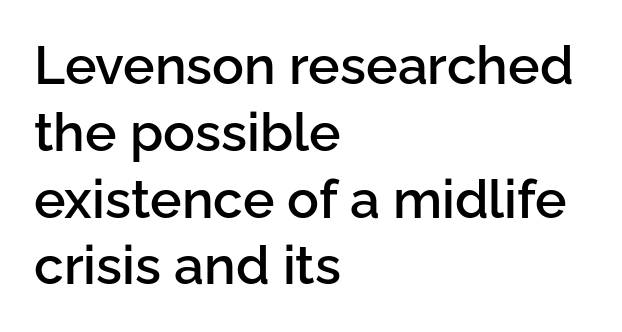
{"serif": "no", "italic": "no", "bold": "semi", "weight": "semibold", "width": "normal", "stroke_contrast": "low", "x_height": "medium", "monospaced": "no", "underline": "no", "align": "left", "line_spacing": "normal", "line_spacing_ratio": 1.26, "letter_spacing": "normal", "letter_spacing_em": 0.0, "glyph_px": 53}
